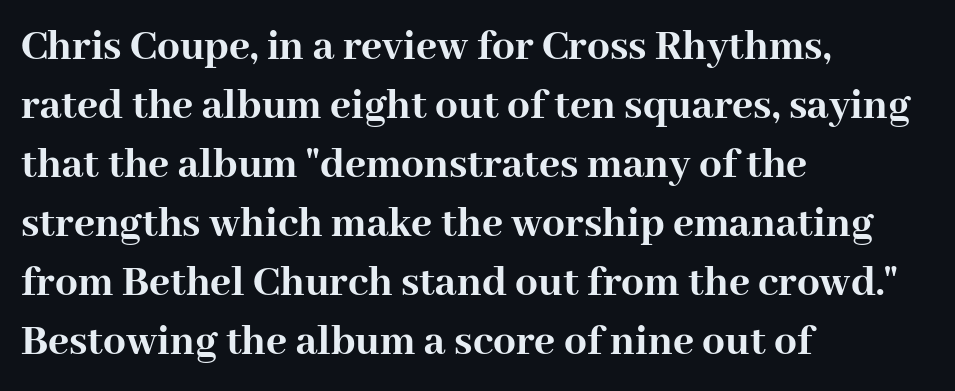
{"serif": "yes", "italic": "no", "bold": "yes", "weight": "semibold", "width": "normal", "stroke_contrast": "high", "x_height": "medium", "monospaced": "no", "underline": "no", "align": "left", "line_spacing": "normal", "line_spacing_ratio": 1.31, "letter_spacing": "normal", "letter_spacing_em": 0.0, "glyph_px": 45}
